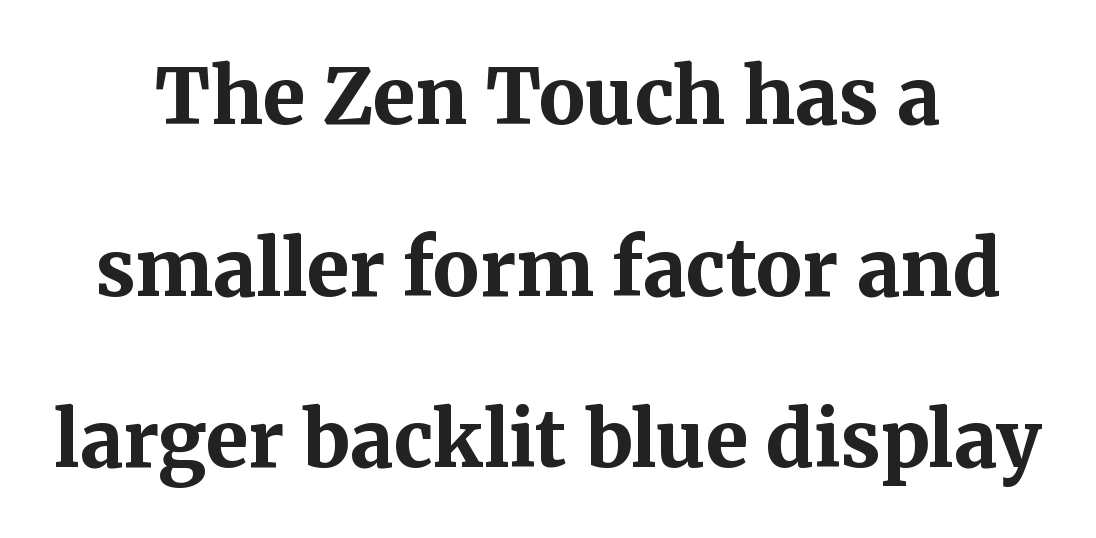
Notice the wide empty band between every row — that's loose leading. The letters advance in unequal steps, a hallmark of proportional type. It's the straight-up-and-down kind of type. Quick note: underline off. Horizontal alignment here is central, giving a formal, balanced look.
